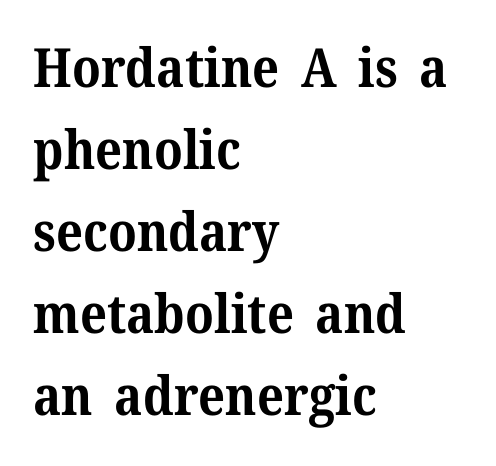
The image shows 54 px bold serif type, upright; set left-aligned, normal line spacing (1.52x), normal letter spacing, not underlined; medium stroke contrast and a medium x-height.
